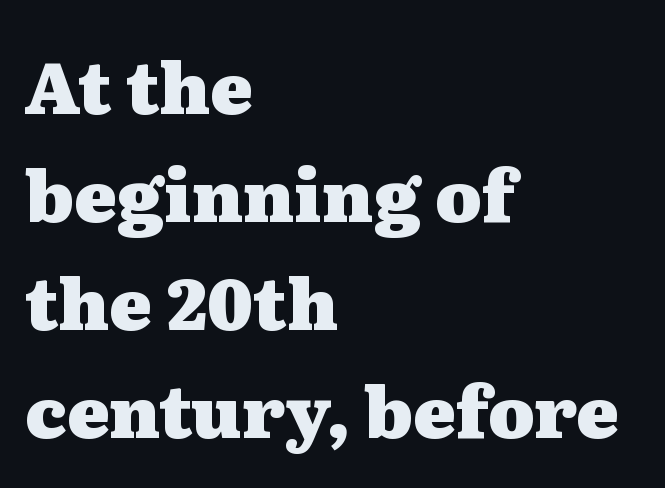
Q: Is the text bold? A: Yes.
Q: Is the text italic (slanted)? A: No, it is upright.
Q: Is the typeface a serif or a sans-serif typeface? A: Serif.
Q: Is the text underlined? A: No.
Q: How is the paragraph aligned? A: Left-aligned.
Q: Is the spacing between letters normal or unusually wide? A: Normal.
Q: Is the spacing between lines tight, normal or loose? A: Normal.
Q: Width (condensed, normal, or wide)? A: Wide.
Q: Stroke contrast? A: Medium.
Q: x-height? A: Medium.
Q: Monospaced? A: No.
